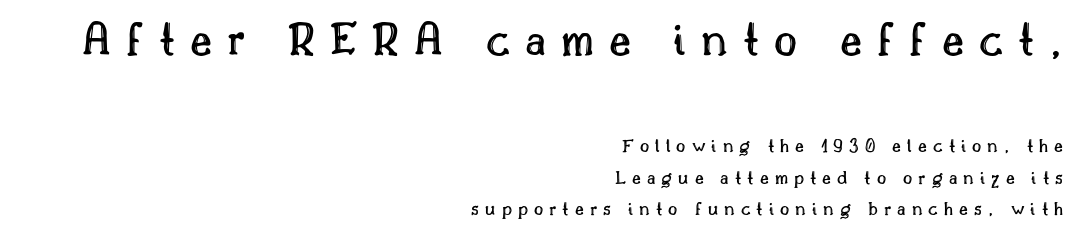
The image shows 50 px text type, upright; set right-aligned, normal line spacing (1.57x), unusually wide letter spacing (+0.3 em), not underlined; the first (top) block is 2.5x larger; a small x-height.
